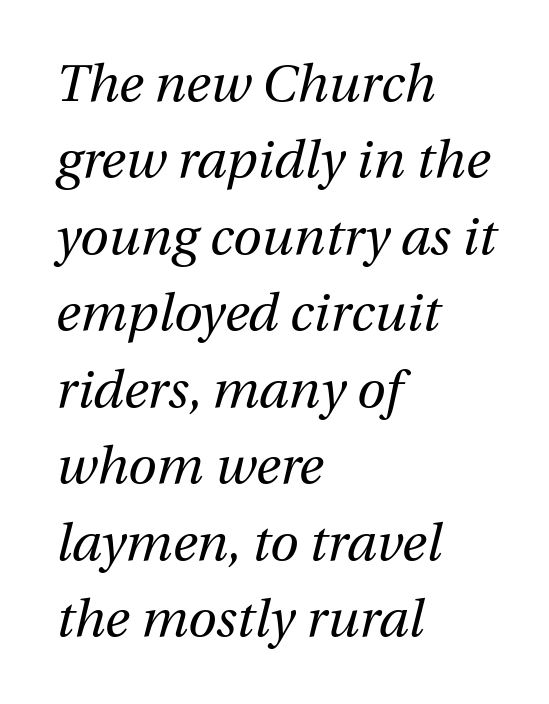
{"italic": "yes", "lean": "right", "slant_degrees": 12, "bold": "no", "weight": "regular", "width": "normal", "stroke_contrast": "medium", "x_height": "medium", "monospaced": "no", "underline": "no", "align": "left", "line_spacing": "normal", "line_spacing_ratio": 1.47, "letter_spacing": "normal", "letter_spacing_em": 0.0, "glyph_px": 52}
